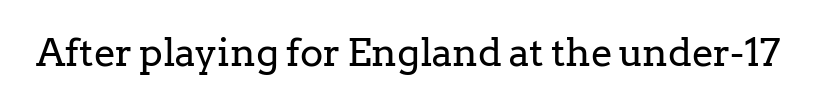
Q: Is the text bold? A: No.
Q: Is the text italic (slanted)? A: No, it is upright.
Q: Is the typeface a serif or a sans-serif typeface? A: Serif.
Q: Is the text underlined? A: No.
Q: Is the spacing between letters normal or unusually wide? A: Normal.
Q: Width (condensed, normal, or wide)? A: Normal.
Q: Stroke contrast? A: Low.
Q: x-height? A: Medium.
Q: Monospaced? A: No.
